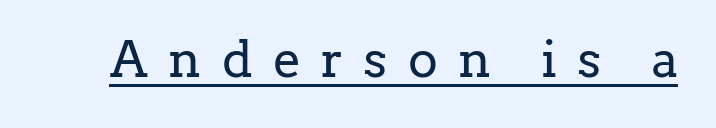
The image shows 50 px regular-weight serif type, upright; set unusually wide letter spacing (+0.41 em), underlined; low stroke contrast and a medium x-height.
